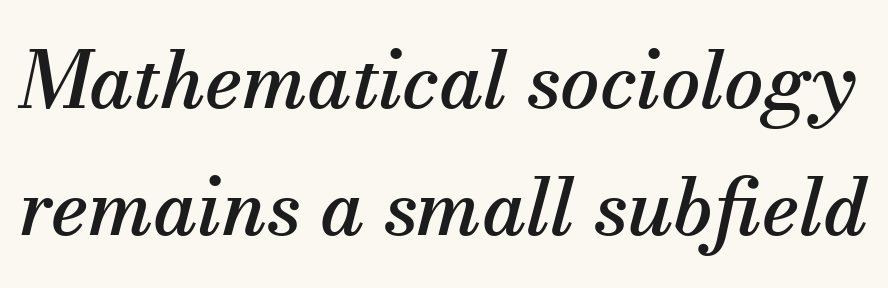
The rendering uses natural spacing where letterforms have individual widths. These lines are composed in type with serifs. You could call the tracking neutral — neither tight nor loose. Rows of type keep a routine distance in the vertical direction. Emphasis-style slanted type is in use. Check the space under the baseline: it is left empty.
